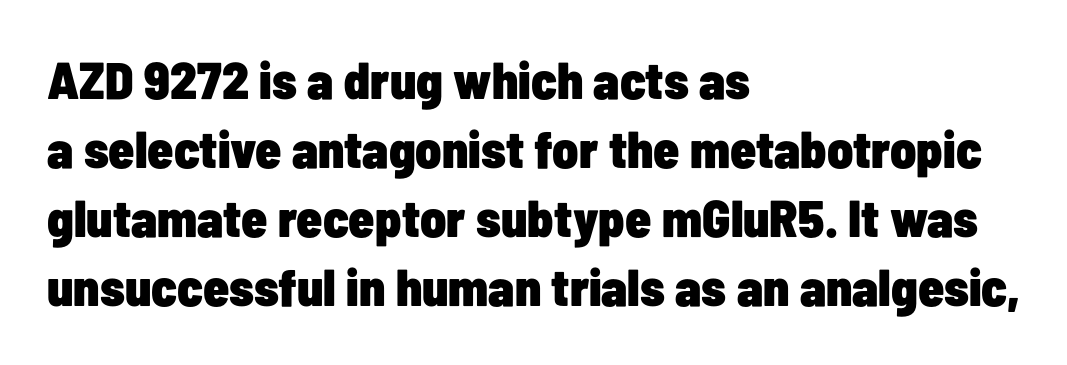
Q: Is the text bold? A: Yes.
Q: Is the text italic (slanted)? A: No, it is upright.
Q: Is the typeface a serif or a sans-serif typeface? A: Sans-serif.
Q: Is the text underlined? A: No.
Q: How is the paragraph aligned? A: Left-aligned.
Q: Is the spacing between letters normal or unusually wide? A: Normal.
Q: Is the spacing between lines tight, normal or loose? A: Normal.
Q: Width (condensed, normal, or wide)? A: Condensed.
Q: Stroke contrast? A: Low.
Q: x-height? A: Medium.
Q: Monospaced? A: No.
